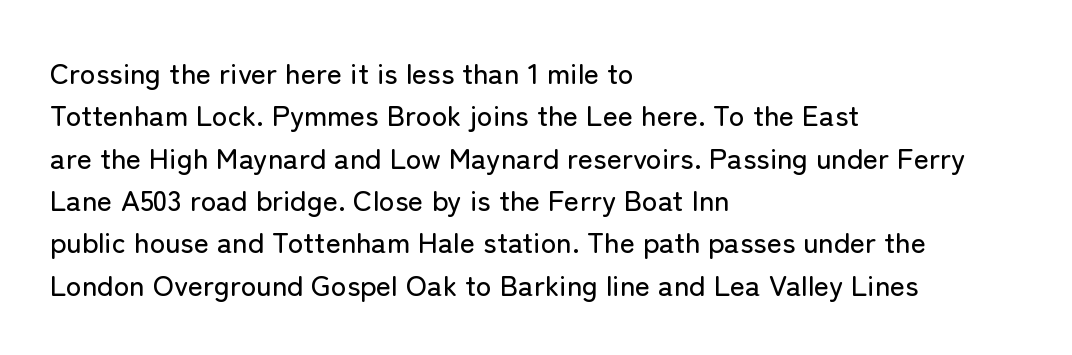
The foot of each line stays bare and open. Serif or sans? Sans — the stroke terminals are bare. This sample has the flowing, uneven cadence of proportional lettering. In CSS terms this would be text-align: left.
